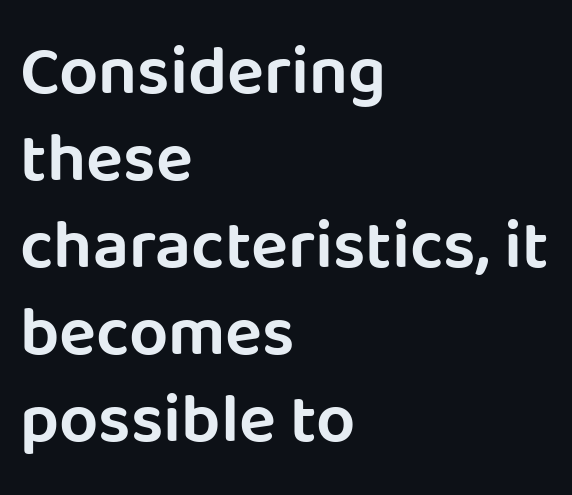
{"serif": "no", "italic": "no", "width": "normal", "stroke_contrast": "low", "x_height": "large", "monospaced": "no", "underline": "no", "align": "left", "line_spacing": "normal", "line_spacing_ratio": 1.26, "letter_spacing": "normal", "letter_spacing_em": 0.0, "glyph_px": 69}
